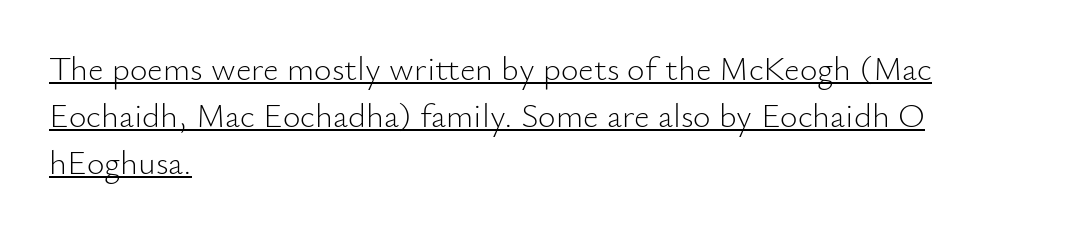
{"serif": "no", "italic": "no", "bold": "no", "weight": "light", "width": "normal", "stroke_contrast": "low", "x_height": "small", "monospaced": "no", "underline": "yes", "align": "left", "line_spacing": "normal", "line_spacing_ratio": 1.38, "letter_spacing": "normal", "letter_spacing_em": 0.0, "glyph_px": 34}
